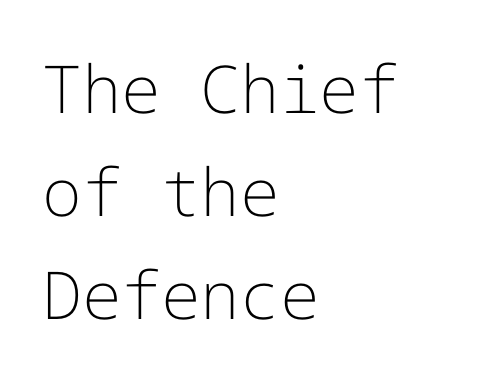
The image shows 66 px light sans-serif type, upright; set left-aligned, normal line spacing (1.56x), normal letter spacing, not underlined; low stroke contrast and a medium x-height.
